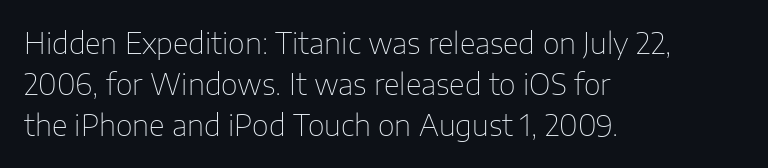
Q: Is the text bold? A: No.
Q: Is the text italic (slanted)? A: No, it is upright.
Q: Is the typeface a serif or a sans-serif typeface? A: Sans-serif.
Q: Is the text underlined? A: No.
Q: How is the paragraph aligned? A: Left-aligned.
Q: Is the spacing between letters normal or unusually wide? A: Normal.
Q: Is the spacing between lines tight, normal or loose? A: Normal.
Q: Width (condensed, normal, or wide)? A: Normal.
Q: Stroke contrast? A: Low.
Q: x-height? A: Medium.
Q: Monospaced? A: No.
